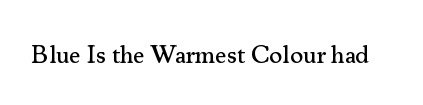
The image shows 25 px text type, upright; set normal letter spacing, not underlined.
